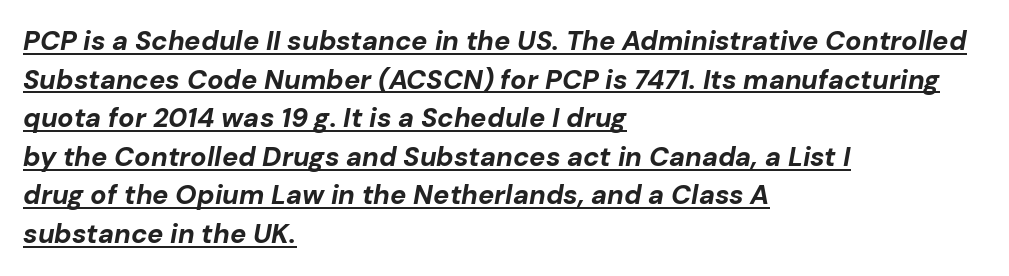
One-word summary of the alignment: left. The line texture is even and compact thanks to regular tracking. A typographer would call this underscored text. Is the type slanted? Yes — the strokes lean at a clear angle. As a designer I'd log this as weight 700, bold.
